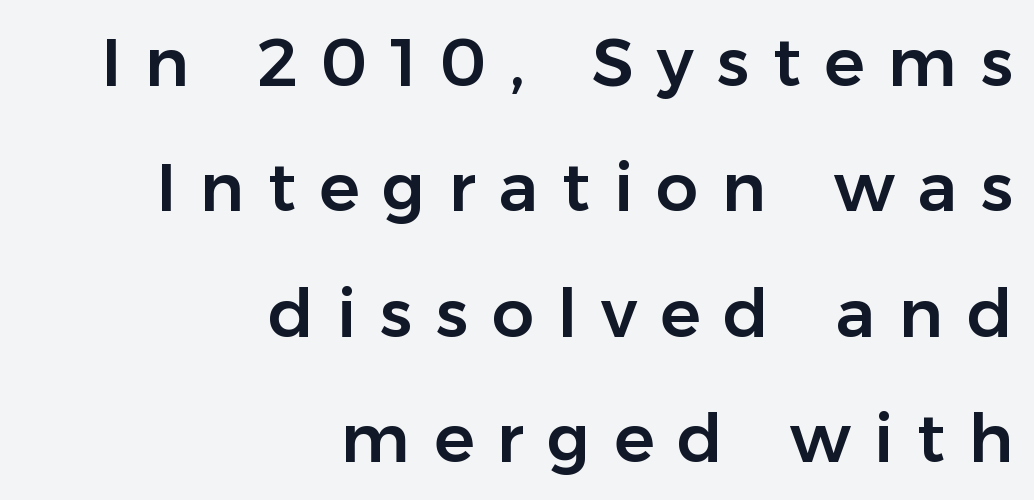
{"serif": "no", "italic": "no", "width": "normal", "stroke_contrast": "low", "x_height": "medium", "monospaced": "no", "underline": "no", "align": "right", "line_spacing_ratio": 1.87, "letter_spacing": "wide", "letter_spacing_em": 0.35, "glyph_px": 67}
